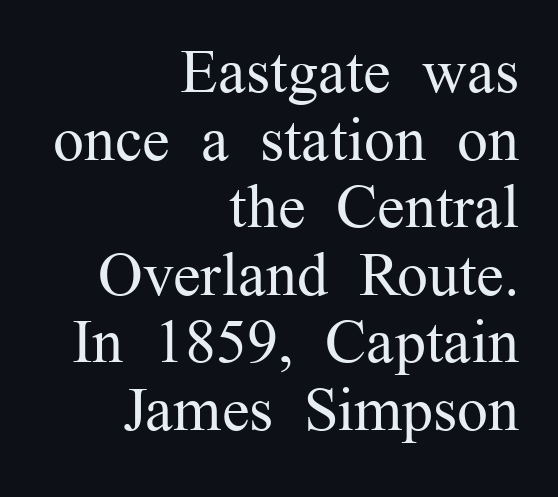
Observe the ordinary spacing: letters are neighbours, not strangers. The gap between lines stays unmarked. The ragged edge is on the left, which tells us the setting is flush right. If you measured baseline to baseline, you'd find a short distance.
